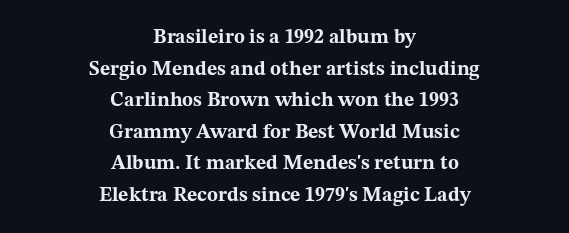
The image shows 20 px bold type, upright; set centered, normal line spacing (1.58x), normal letter spacing, not underlined.
